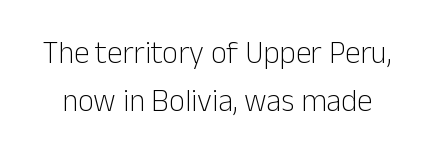
The image shows 31 px light sans-serif type, upright; set normal line spacing (1.54x), normal letter spacing, not underlined; low stroke contrast and a medium x-height.
